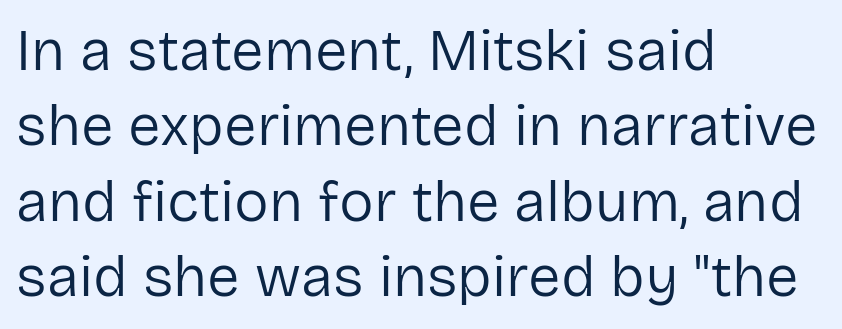
Q: Is the text bold? A: No.
Q: Is the text italic (slanted)? A: No, it is upright.
Q: Is the typeface a serif or a sans-serif typeface? A: Sans-serif.
Q: Is the text underlined? A: No.
Q: How is the paragraph aligned? A: Left-aligned.
Q: Is the spacing between letters normal or unusually wide? A: Normal.
Q: Is the spacing between lines tight, normal or loose? A: Normal.
Q: Width (condensed, normal, or wide)? A: Normal.
Q: Stroke contrast? A: Low.
Q: x-height? A: Medium.
Q: Monospaced? A: No.
